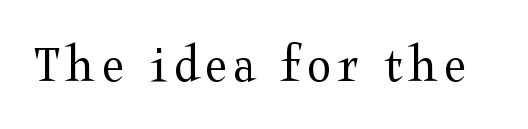
{"serif": "yes", "italic": "no", "bold": "no", "weight": "regular", "width": "wide", "stroke_contrast": "medium", "x_height": "medium", "monospaced": "no", "underline": "no", "glyph_px": 55}
